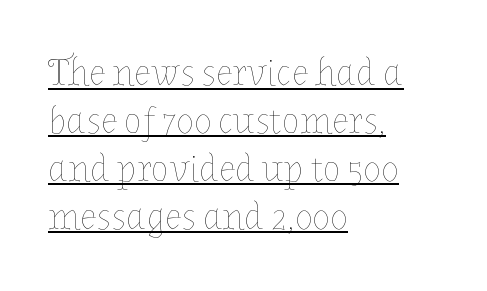
The image shows 38 px thin type, upright; set left-aligned, normal line spacing (1.26x), normal letter spacing, underlined; low stroke contrast and a medium x-height.
